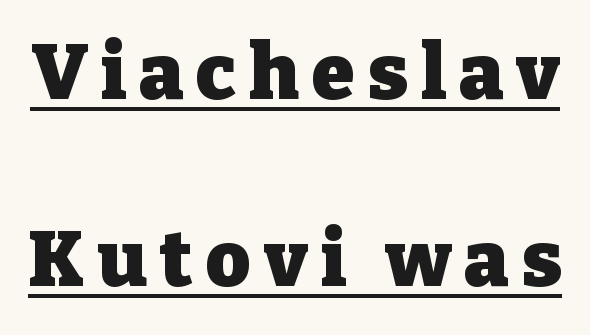
This is underlined copy, the kind a proofreader might mark for attention. These lines stand farther apart than default settings would place them. Do the letters lean? They stand straight. Is this a sans? No — the strokes have serifs.
